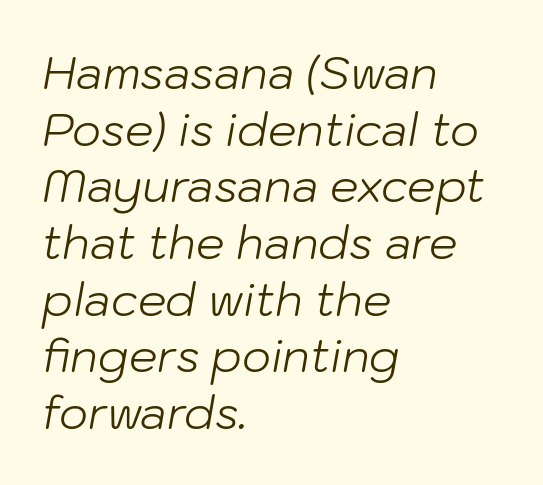
Italic? Definitely — the glyphs are oblique. The rendering keeps characters at their native spacing. Plain, unruled lines of type. Nothing heavy about these letters — not bold at all. The passage shown is typed in a proportional face where columns would drift.
